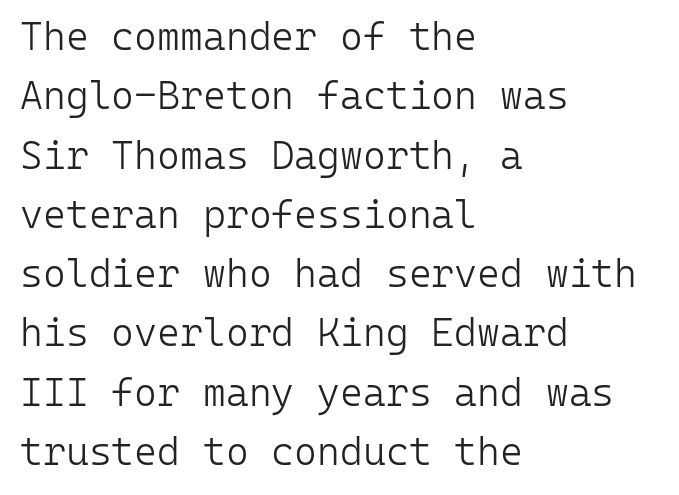
{"serif": "no", "italic": "no", "bold": "no", "weight": "light", "width": "normal", "stroke_contrast": "low", "x_height": "medium", "monospaced": "yes", "underline": "no", "align": "left", "line_spacing": "normal", "line_spacing_ratio": 1.52, "letter_spacing": "normal", "letter_spacing_em": 0.0, "glyph_px": 39}
